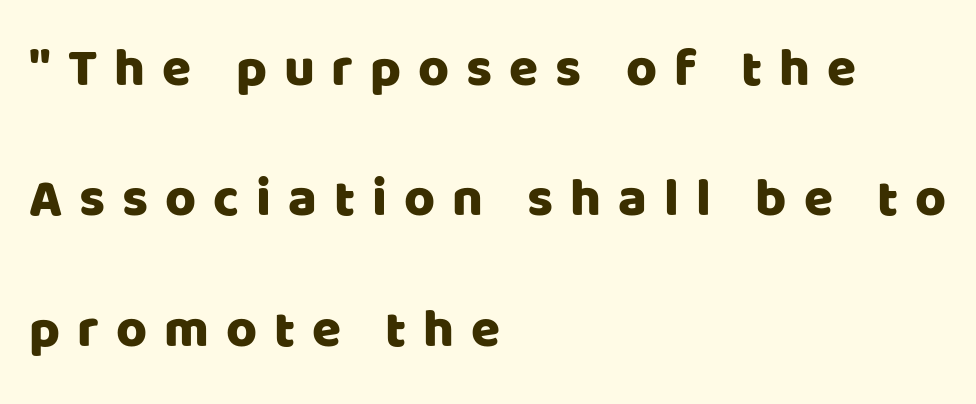
Does the lettering tilt? It doesn't — this is upright. Nope, no serifs anywhere on these letters. These lines are set flush left with a ragged right edge. Has an underline been added? It has not.
